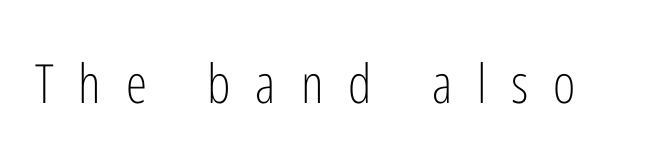
Descenders are the only things crossing below the line. Caption: expanded tracking, letters set apart. The text was rendered using a sans face with plain stroke endings. The axis of the letterforms is exactly vertical. Stroke mass is kept to a normal reading level or below.
